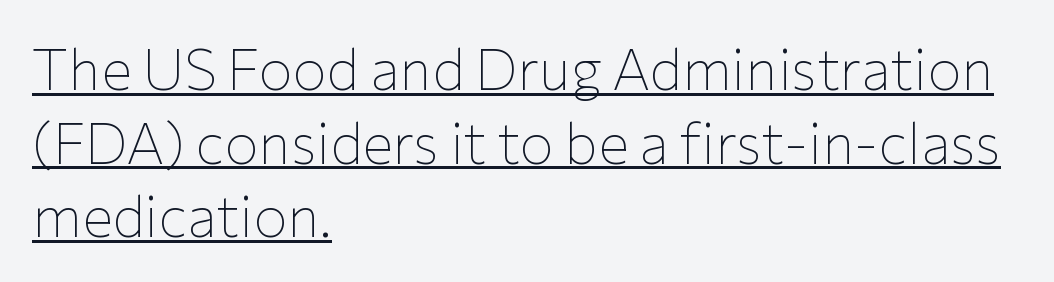
The image shows 57 px thin sans-serif type, upright; set left-aligned, normal line spacing (1.29x), normal letter spacing, underlined; low stroke contrast and a medium x-height.
